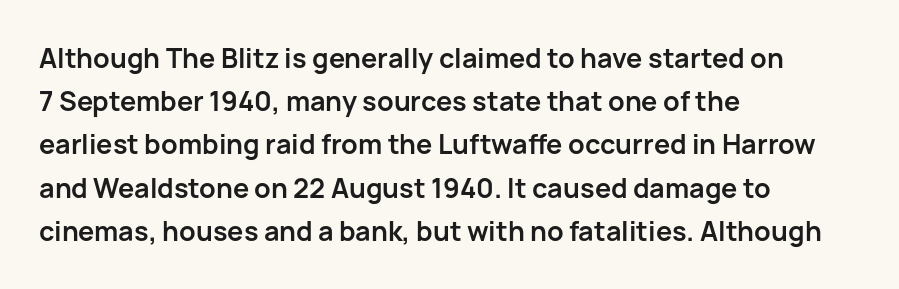
Layout note: lines flush left. Decoration check: the copy has no underline. Each new line begins a customary step beneath the previous one. The characters look thick and weighty, a clear bold. Do the letters lean? They stand straight.
